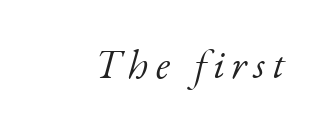
Q: Is the text bold? A: No.
Q: Is the text italic (slanted)? A: Yes, it leans right by about 17 degrees.
Q: Is the typeface a serif or a sans-serif typeface? A: Serif.
Q: Is the text underlined? A: No.
Q: Width (condensed, normal, or wide)? A: Normal.
Q: Stroke contrast? A: Low.
Q: x-height? A: Small.
Q: Monospaced? A: No.
